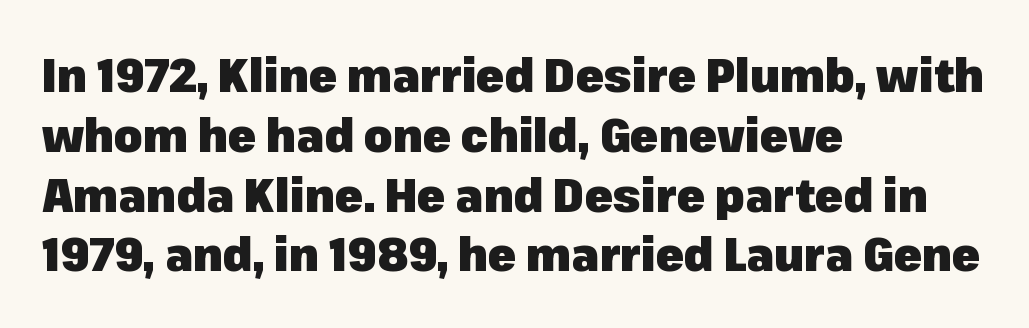
Q: Is the text bold? A: Yes.
Q: Is the text italic (slanted)? A: No, it is upright.
Q: Is the typeface a serif or a sans-serif typeface? A: Sans-serif.
Q: Is the text underlined? A: No.
Q: How is the paragraph aligned? A: Left-aligned.
Q: Is the spacing between letters normal or unusually wide? A: Normal.
Q: Is the spacing between lines tight, normal or loose? A: Normal.
Q: Width (condensed, normal, or wide)? A: Normal.
Q: Stroke contrast? A: Low.
Q: x-height? A: Medium.
Q: Monospaced? A: No.
